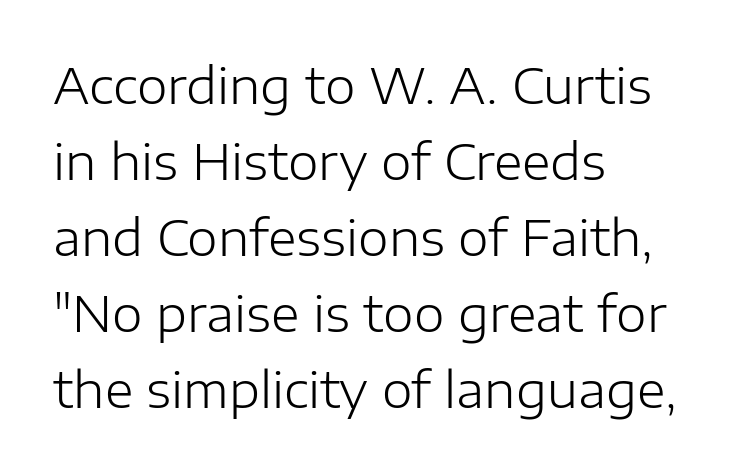
{"serif": "no", "italic": "no", "bold": "no", "weight": "light", "width": "normal", "stroke_contrast": "low", "x_height": "medium", "monospaced": "no", "underline": "no", "align": "left", "line_spacing": "normal", "line_spacing_ratio": 1.55, "letter_spacing": "normal", "letter_spacing_em": 0.0, "glyph_px": 49}
